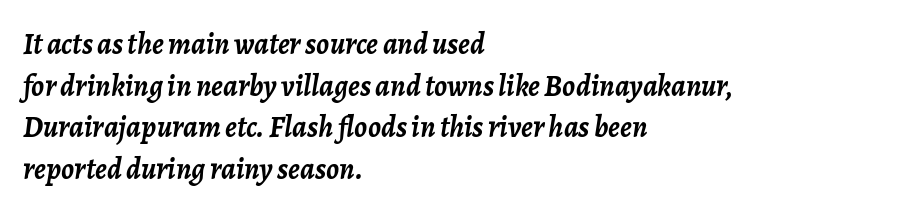
Q: Is the text bold? A: Yes.
Q: Is the text italic (slanted)? A: Yes, it leans right by about 7 degrees.
Q: Is the text underlined? A: No.
Q: How is the paragraph aligned? A: Left-aligned.
Q: Is the spacing between letters normal or unusually wide? A: Normal.
Q: Is the spacing between lines tight, normal or loose? A: Normal.
Q: Width (condensed, normal, or wide)? A: Normal.
Q: Stroke contrast? A: Low.
Q: x-height? A: Medium.
Q: Monospaced? A: No.
